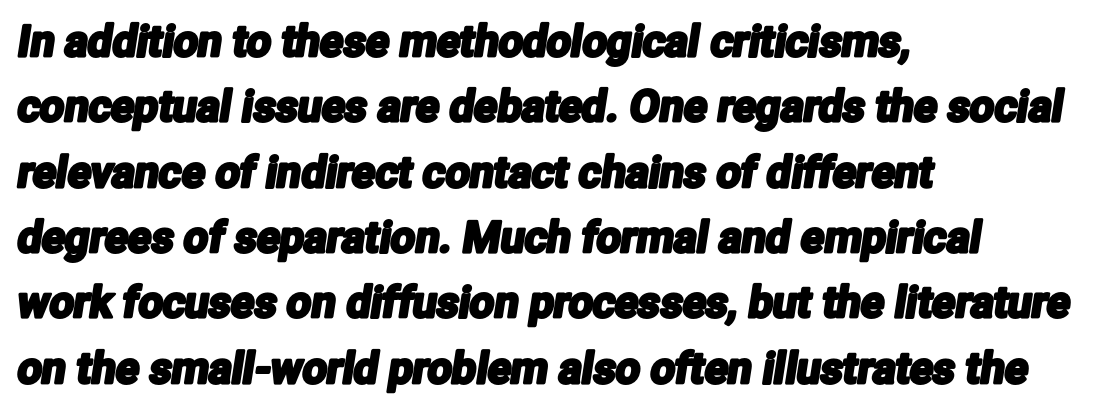
{"serif": "no", "width": "condensed", "stroke_contrast": "low", "x_height": "medium", "monospaced": "no", "underline": "no", "align": "left", "line_spacing": "normal", "line_spacing_ratio": 1.52, "letter_spacing": "normal", "letter_spacing_em": 0.0, "glyph_px": 43}
